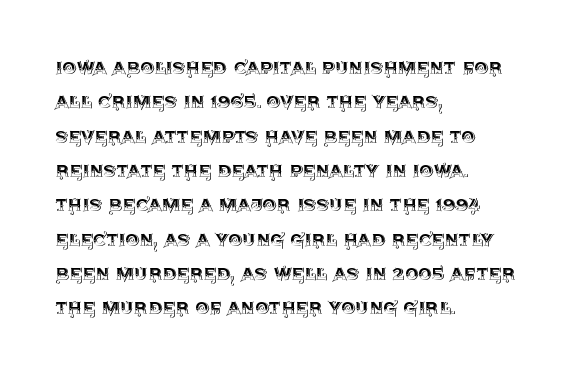
{"italic": "no", "underline": "no", "align": "left", "line_spacing": "normal", "line_spacing_ratio": 1.56, "letter_spacing": "normal", "letter_spacing_em": 0.0, "glyph_px": 22}
